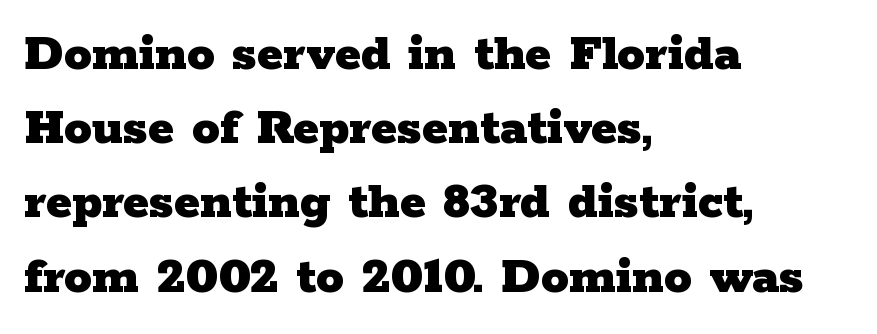
{"serif": "yes", "italic": "no", "bold": "yes", "weight": "heavy", "width": "wide", "stroke_contrast": "low", "x_height": "medium", "monospaced": "no", "underline": "no", "align": "left", "line_spacing": "normal", "line_spacing_ratio": 1.35, "letter_spacing": "normal", "letter_spacing_em": 0.0, "glyph_px": 55}
